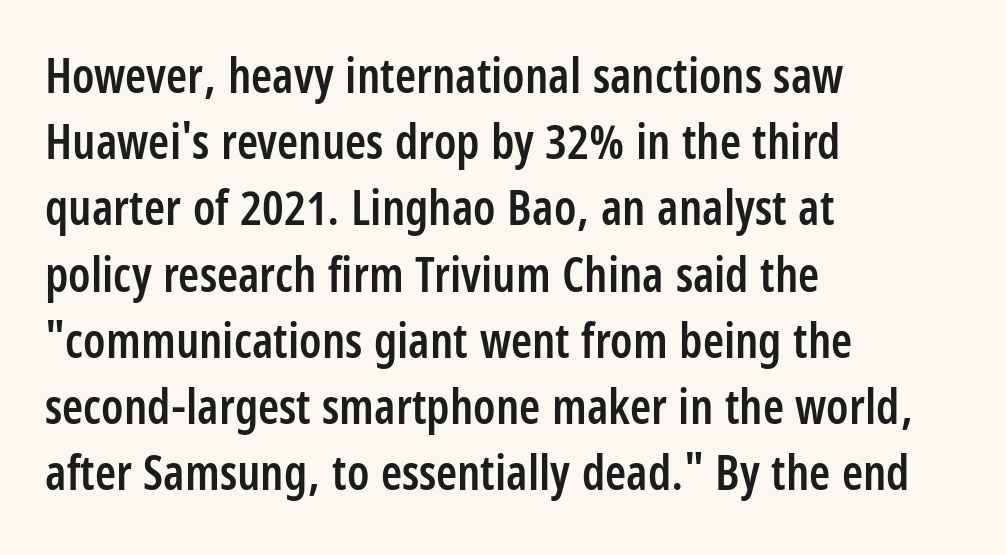
{"serif": "no", "italic": "no", "bold": "semi", "weight": "semibold", "width": "condensed", "stroke_contrast": "low", "x_height": "large", "monospaced": "no", "underline": "no", "align": "left", "line_spacing": "normal", "line_spacing_ratio": 1.38, "letter_spacing": "normal", "letter_spacing_em": 0.0, "glyph_px": 48}
